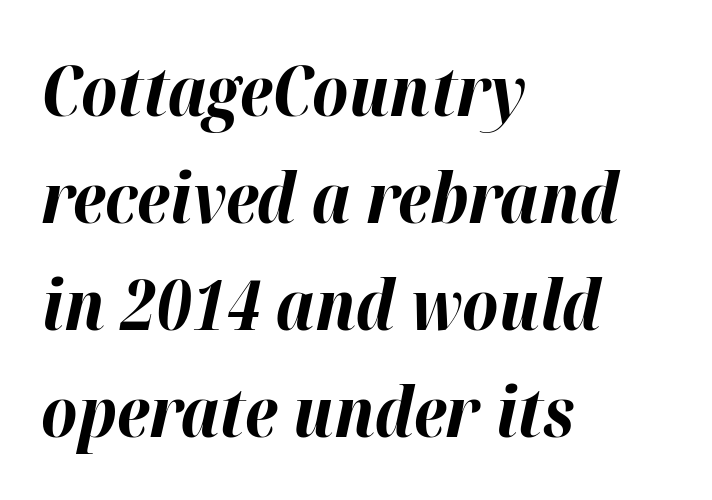
Visually the block forms a straight wall on the left and a jagged coastline on the right. The specimen reads as italic at a glance. The font is running at its bold setting. The face used here is rendered with its standard letterfit. The lines sit at an ordinary, default distance from one another. Nobody drew a line under any word here.
